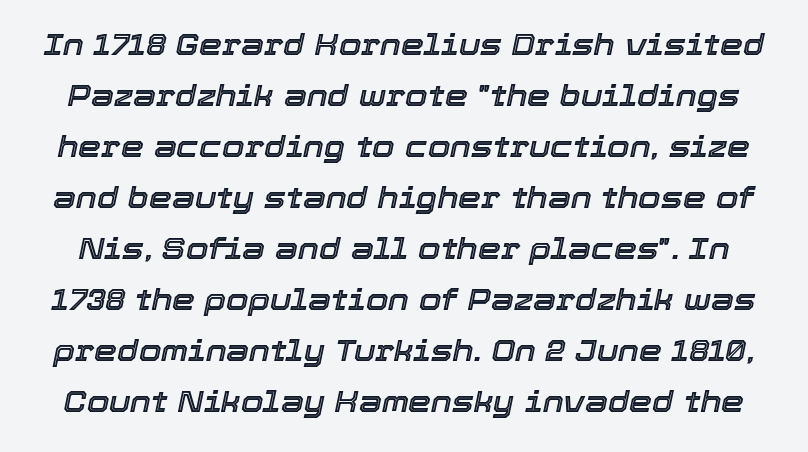
Do the characters align in a grid? No, the font is proportional. What stands out about the letter spacing? Nothing — it is the standard amount. The space directly below the letters is spotless. There's an unmistakable incline to the writing here.
